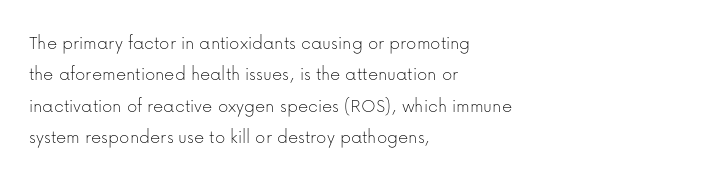
The image shows 20 px text type, upright; set left-aligned, normal line spacing (1.57x), normal letter spacing, not underlined.
